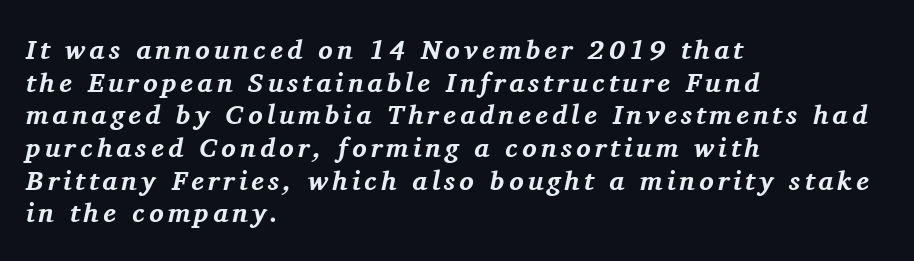
{"italic": "yes", "lean": "right", "slant_degrees": 11, "bold": "yes", "underline": "no", "align": "left", "line_spacing_ratio": 1.21, "glyph_px": 27}
